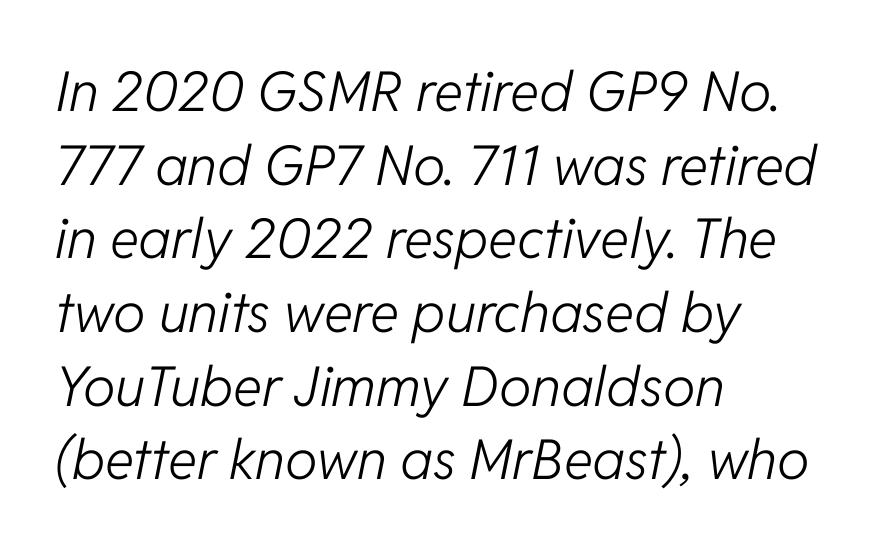
The image shows 55 px light type, italic (leaning right); set left-aligned, normal line spacing (1.34x), normal letter spacing, not underlined; low stroke contrast and a medium x-height.
